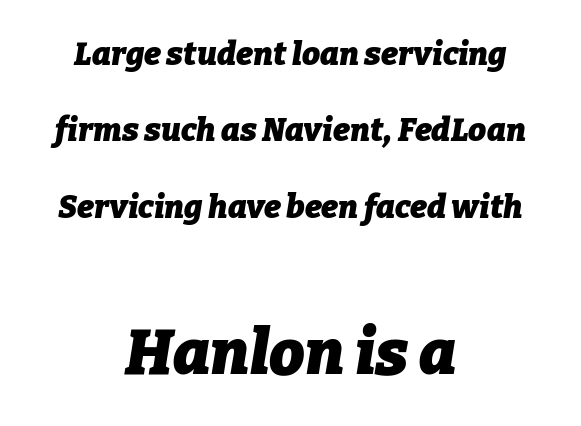
Q: Is the text bold? A: Yes.
Q: Is the text italic (slanted)? A: Yes, it leans right by about 9 degrees.
Q: Is the text underlined? A: No.
Q: How is the paragraph aligned? A: Centered.
Q: Is the spacing between letters normal or unusually wide? A: Normal.
Q: Is the spacing between lines tight, normal or loose? A: Loose.
Q: Which block of text is set in a larger size, the first (top) or the second (bottom)? A: The second (bottom) one.
Q: Width (condensed, normal, or wide)? A: Normal.
Q: Stroke contrast? A: Low.
Q: x-height? A: Medium.
Q: Monospaced? A: No.
